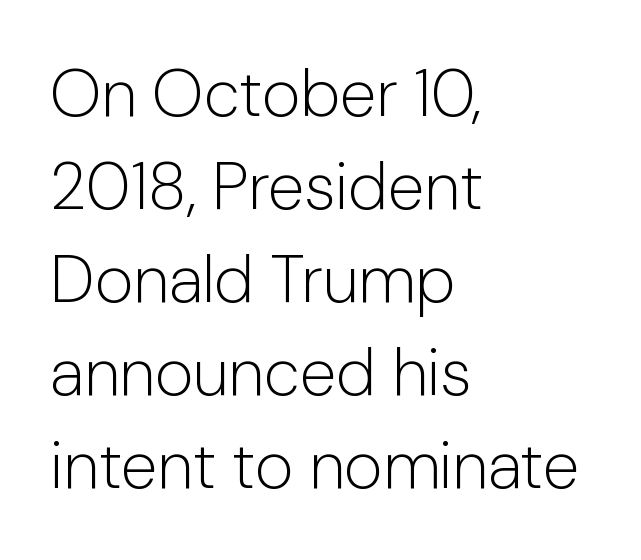
Q: Is the text bold? A: No.
Q: Is the text italic (slanted)? A: No, it is upright.
Q: Is the typeface a serif or a sans-serif typeface? A: Sans-serif.
Q: Is the text underlined? A: No.
Q: How is the paragraph aligned? A: Left-aligned.
Q: Is the spacing between letters normal or unusually wide? A: Normal.
Q: Is the spacing between lines tight, normal or loose? A: Normal.
Q: Width (condensed, normal, or wide)? A: Normal.
Q: Stroke contrast? A: Low.
Q: x-height? A: Medium.
Q: Monospaced? A: No.
